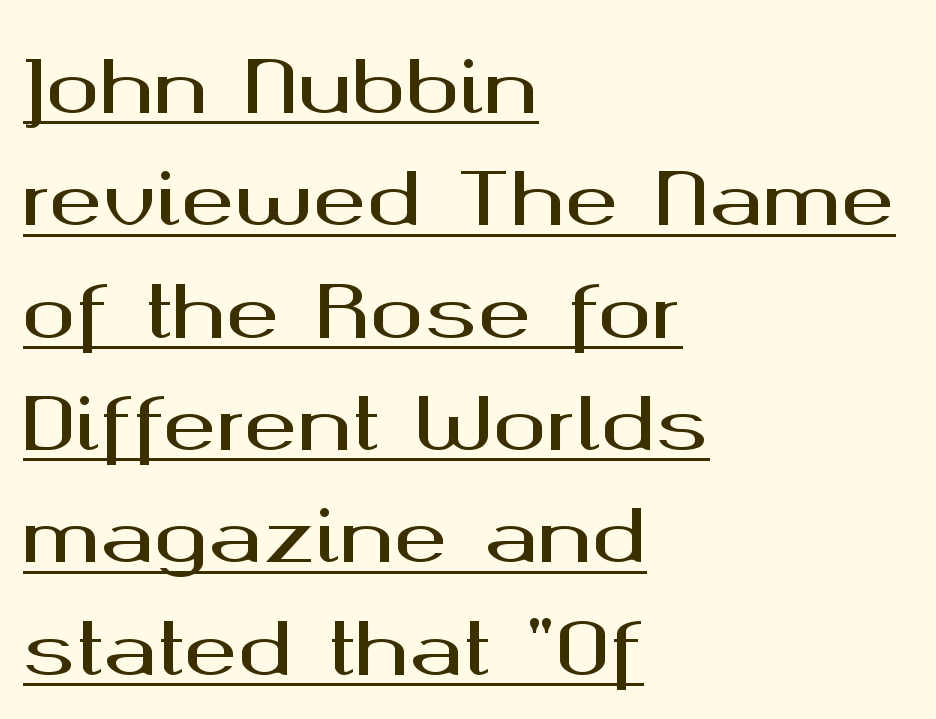
Tracking here is standard; glyphs follow each other at the usual distance. Rendered with straight, roman letterforms. In CSS terms this would be text-align: left. A typographer would call this underscored text. The letters advance in unequal steps, a hallmark of proportional type. Note: no serifs on the glyphs.
